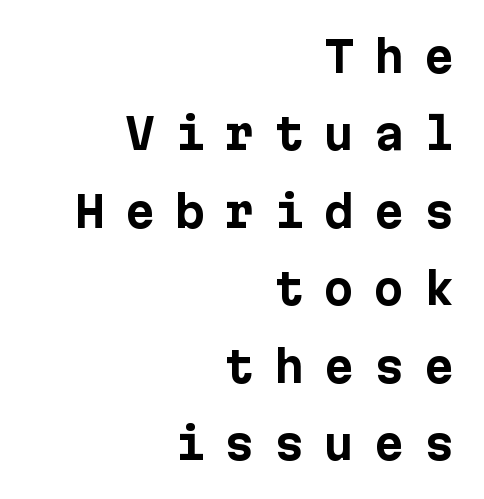
{"serif": "no", "italic": "no", "bold": "yes", "weight": "bold", "width": "normal", "stroke_contrast": "low", "x_height": "medium", "underline": "no", "align": "right", "line_spacing_ratio": 1.8, "letter_spacing": "wide", "letter_spacing_em": 0.46, "glyph_px": 43}
